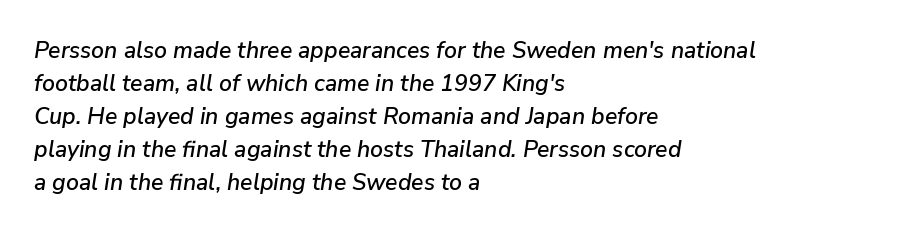
Q: Is the text italic (slanted)? A: Yes, it leans right by about 9 degrees.
Q: Is the text underlined? A: No.
Q: How is the paragraph aligned? A: Left-aligned.
Q: Is the spacing between letters normal or unusually wide? A: Normal.
Q: Is the spacing between lines tight, normal or loose? A: Normal.
